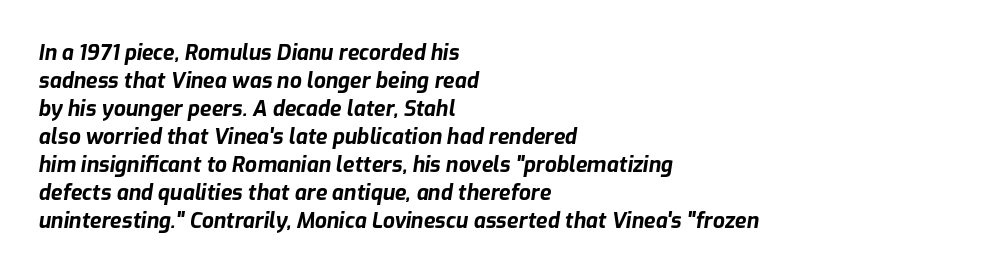
{"italic": "yes", "lean": "right", "slant_degrees": 9, "bold": "yes", "underline": "no", "align": "left", "line_spacing": "normal", "line_spacing_ratio": 1.33, "letter_spacing": "normal", "letter_spacing_em": 0.0, "glyph_px": 21}
